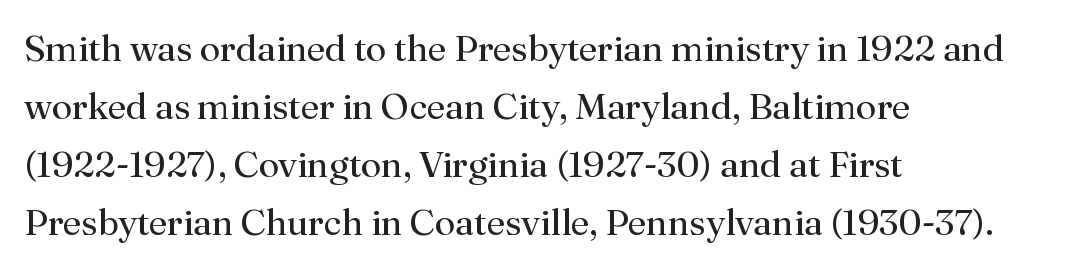
Q: Is the text bold? A: No.
Q: Is the text italic (slanted)? A: No, it is upright.
Q: Is the typeface a serif or a sans-serif typeface? A: Serif.
Q: Is the text underlined? A: No.
Q: How is the paragraph aligned? A: Left-aligned.
Q: Is the spacing between letters normal or unusually wide? A: Normal.
Q: Is the spacing between lines tight, normal or loose? A: Normal.
Q: Width (condensed, normal, or wide)? A: Normal.
Q: Stroke contrast? A: Medium.
Q: x-height? A: Small.
Q: Monospaced? A: No.
